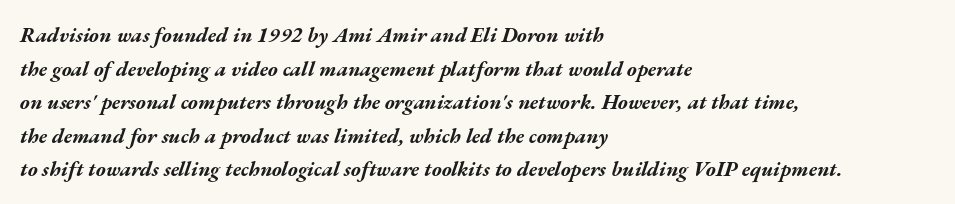
Beneath every word, the page is bare. The font is running at its bold setting. Observe the ordinary spacing: letters are neighbours, not strangers. The typesetter chose a ragged-right arrangement here. The vertical gap from one line to the next is medium. In terms of posture, this sample is oblique.
